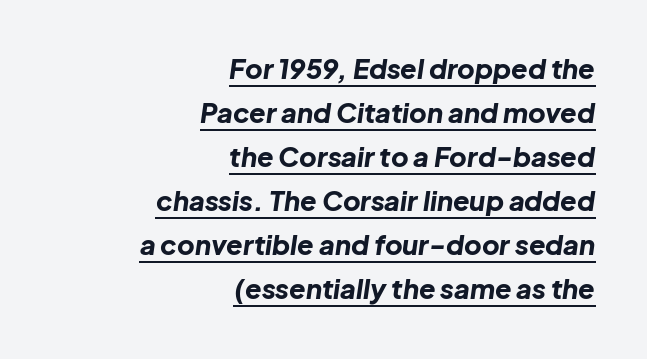
Q: Is the text bold? A: Yes.
Q: Is the text italic (slanted)? A: Yes, it leans right by about 8 degrees.
Q: Is the text underlined? A: Yes.
Q: How is the paragraph aligned? A: Right-aligned.
Q: Is the spacing between letters normal or unusually wide? A: Normal.
Q: Is the spacing between lines tight, normal or loose? A: Normal.
